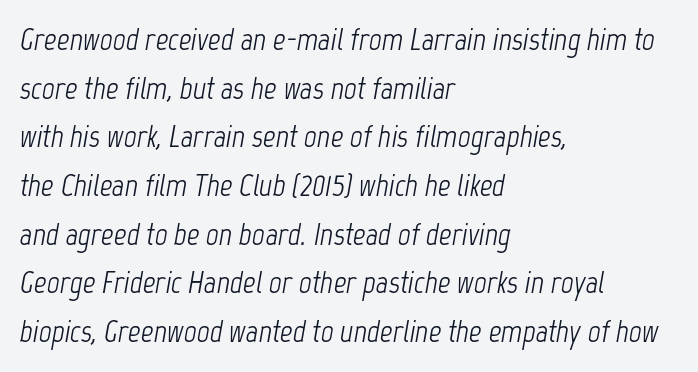
Q: Is the text bold? A: No.
Q: Is the text italic (slanted)? A: Yes, it leans right by about 12 degrees.
Q: Is the text underlined? A: No.
Q: How is the paragraph aligned? A: Left-aligned.
Q: Is the spacing between letters normal or unusually wide? A: Normal.
Q: Is the spacing between lines tight, normal or loose? A: Normal.
Q: Width (condensed, normal, or wide)? A: Condensed.
Q: Stroke contrast? A: Low.
Q: x-height? A: Medium.
Q: Monospaced? A: No.
